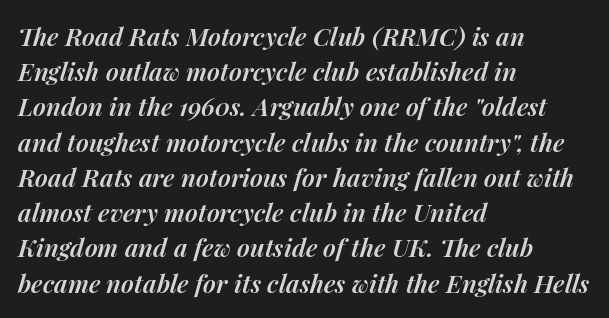
The image shows 25 px text type, italic (leaning right); set left-aligned, normal line spacing (1.41x), normal letter spacing, not underlined.
